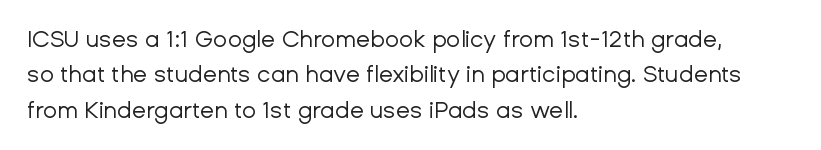
The image shows 23 px text type, upright; set left-aligned, normal line spacing (1.54x), normal letter spacing, not underlined.
